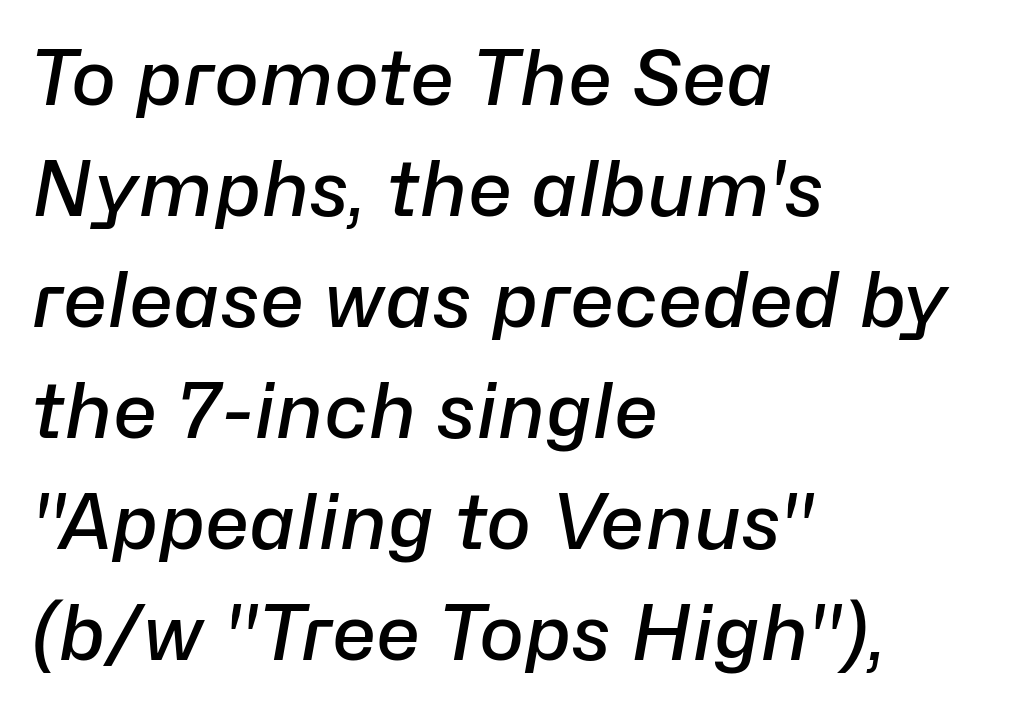
{"italic": "yes", "lean": "right", "slant_degrees": 10, "bold": "semi", "weight": "semibold", "width": "normal", "stroke_contrast": "low", "x_height": "medium", "monospaced": "no", "underline": "no", "align": "left", "line_spacing": "normal", "line_spacing_ratio": 1.46, "letter_spacing": "normal", "letter_spacing_em": 0.0, "glyph_px": 76}
